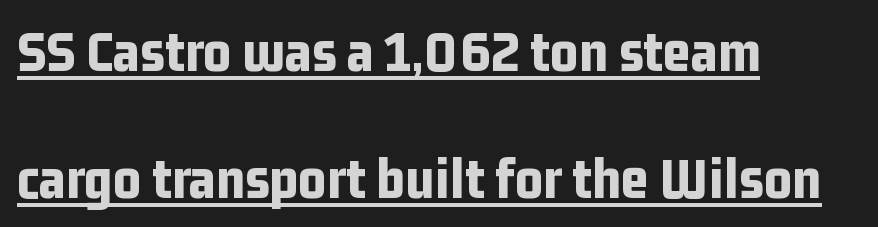
Q: Is the text bold? A: Yes.
Q: Is the text italic (slanted)? A: No, it is upright.
Q: Is the typeface a serif or a sans-serif typeface? A: Sans-serif.
Q: Is the text underlined? A: Yes.
Q: How is the paragraph aligned? A: Left-aligned.
Q: Is the spacing between letters normal or unusually wide? A: Normal.
Q: Is the spacing between lines tight, normal or loose? A: Loose.
Q: Width (condensed, normal, or wide)? A: Condensed.
Q: Stroke contrast? A: Low.
Q: x-height? A: Medium.
Q: Monospaced? A: No.
